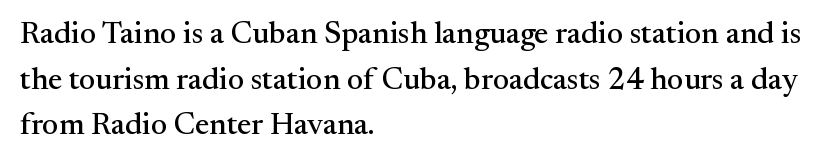
This is the regular roman posture of the typeface. The designer went with a serif here, giving each stem small feet. The space between consecutive lines is moderate. Short and long lines alike share a common starting point at left. Anything drawn beneath the words? Only blank space.
